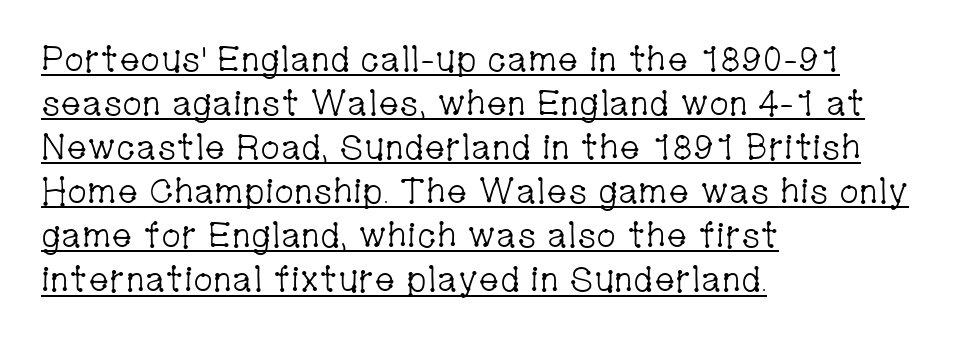
Q: Is the text bold? A: No.
Q: Is the text italic (slanted)? A: No, it is upright.
Q: Is the typeface a serif or a sans-serif typeface? A: Serif.
Q: Is the text underlined? A: Yes.
Q: How is the paragraph aligned? A: Left-aligned.
Q: Is the spacing between letters normal or unusually wide? A: Normal.
Q: Is the spacing between lines tight, normal or loose? A: Normal.
Q: Width (condensed, normal, or wide)? A: Condensed.
Q: Stroke contrast? A: Low.
Q: x-height? A: Medium.
Q: Monospaced? A: No.
